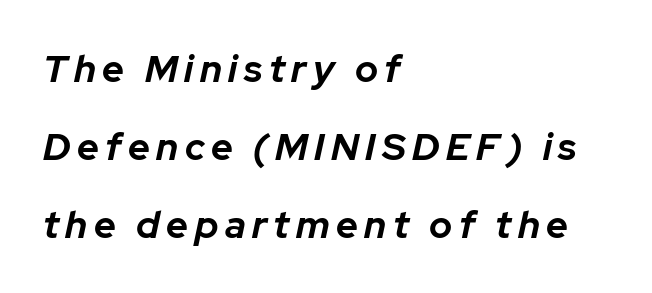
{"italic": "yes", "lean": "right", "slant_degrees": 12, "bold": "yes", "weight": "bold", "width": "normal", "stroke_contrast": "low", "x_height": "medium", "monospaced": "no", "underline": "no", "align": "left", "line_spacing": "loose", "line_spacing_ratio": 2.05, "glyph_px": 38}
